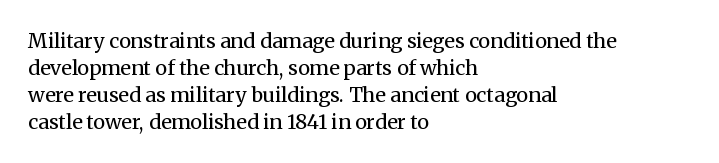
{"italic": "no", "bold": "no", "underline": "no", "align": "left", "line_spacing": "normal", "line_spacing_ratio": 1.35, "letter_spacing": "normal", "letter_spacing_em": 0.0, "glyph_px": 20}
